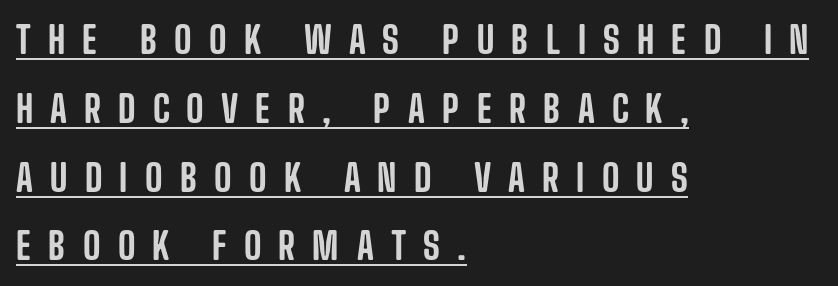
The image shows 38 px condensed sans-serif type, upright; set left-aligned, line spacing 1.81x, unusually wide letter spacing (+0.45 em), underlined; low stroke contrast and a large x-height.
